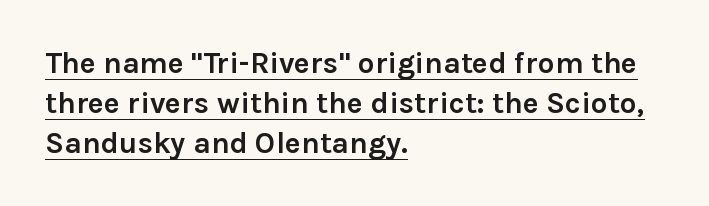
The image shows 30 px semibold sans-serif type, upright; set left-aligned, normal line spacing (1.33x), normal letter spacing, underlined; low stroke contrast and a medium x-height.
